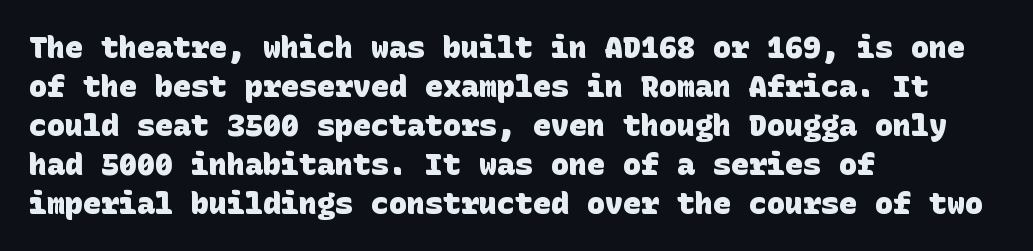
The image shows 30 px heavy sans-serif type; set left-aligned, normal line spacing (1.3x), normal letter spacing, not underlined; low stroke contrast and a large x-height.
